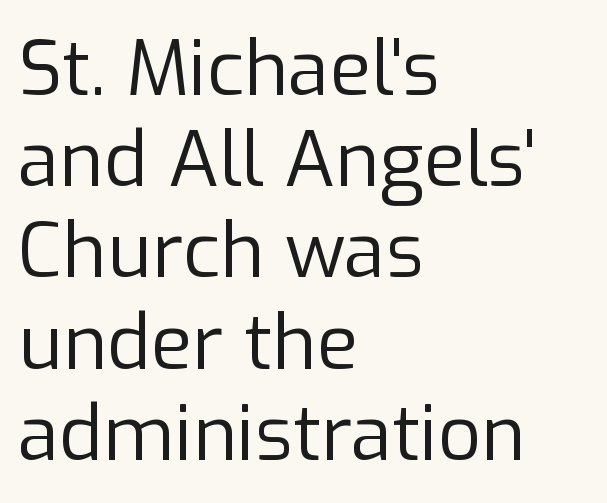
These lines keep a tight, regular rhythm from letter to letter. This rendering employs a face without finishing strokes, i.e., a sans-serif. The area under the type is left untouched. Line starts are locked; line ends wander. These glyphs show unthickened strokes, regular width or finer.
